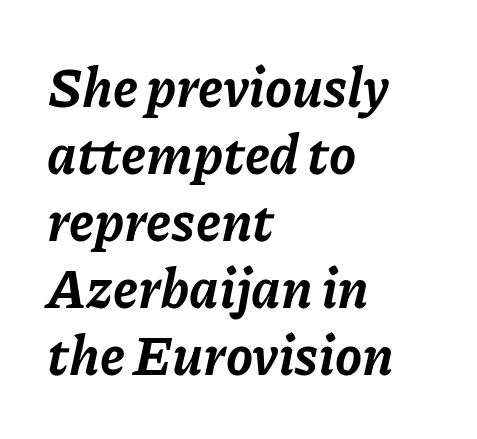
{"italic": "yes", "lean": "right", "slant_degrees": 11, "bold": "yes", "weight": "bold", "width": "normal", "stroke_contrast": "low", "x_height": "medium", "monospaced": "no", "underline": "no", "align": "left", "line_spacing_ratio": 1.24, "letter_spacing": "normal", "letter_spacing_em": 0.0, "glyph_px": 54}
